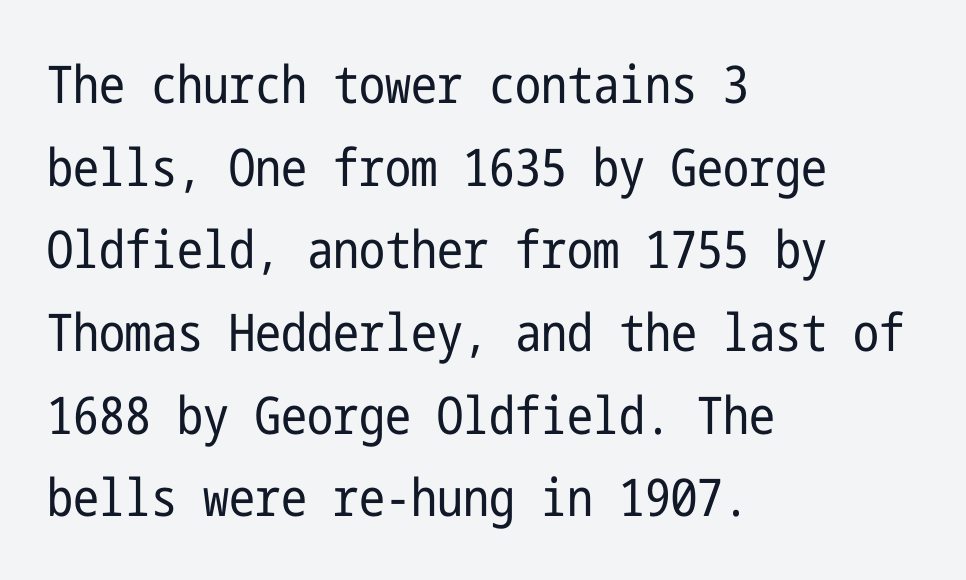
{"serif": "no", "italic": "no", "bold": "no", "weight": "regular", "width": "condensed", "stroke_contrast": "low", "x_height": "medium", "underline": "no", "align": "left", "line_spacing": "normal", "line_spacing_ratio": 1.59, "letter_spacing": "normal", "letter_spacing_em": 0.0, "glyph_px": 52}
